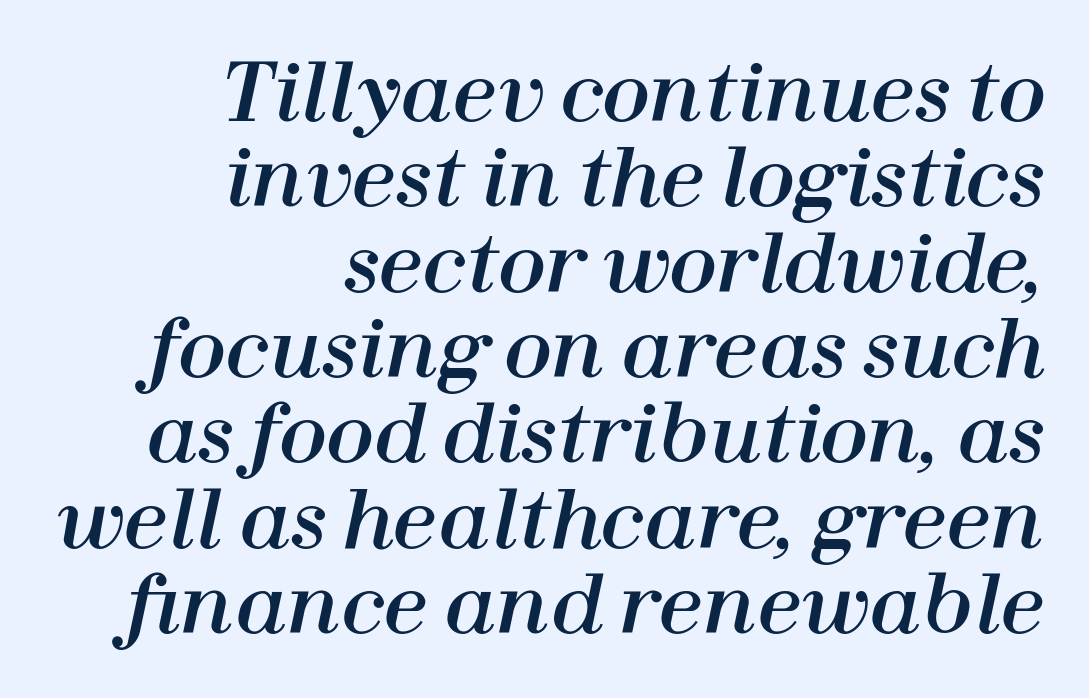
Q: Is the text italic (slanted)? A: Yes, it leans right by about 12 degrees.
Q: Is the text underlined? A: No.
Q: How is the paragraph aligned? A: Right-aligned.
Q: Is the spacing between letters normal or unusually wide? A: Normal.
Q: Is the spacing between lines tight, normal or loose? A: Tight.
Q: Width (condensed, normal, or wide)? A: Normal.
Q: Stroke contrast? A: High.
Q: x-height? A: Medium.
Q: Monospaced? A: No.
